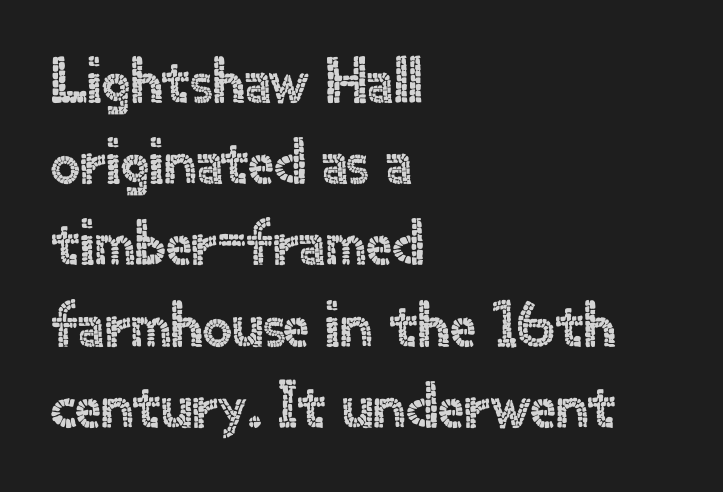
Regular leading. Unlike a traditional serif, this face leaves its strokes unadorned. Compared with a centered layout, this one pins lines to the left instead. Characters follow at the spacing the type designer built in. Spacing verdict: proportional, widths tailored to each character. This is the regular roman posture of the typeface.
